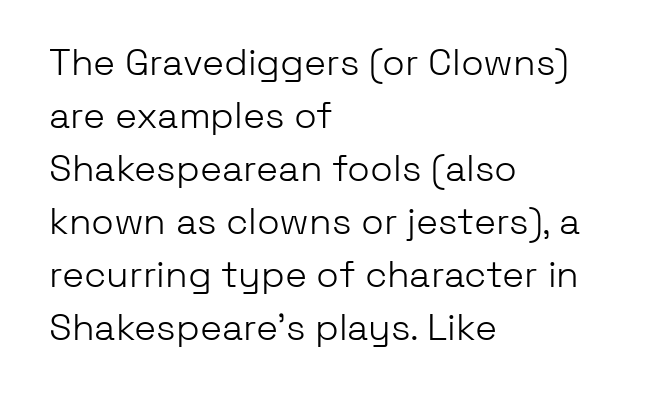
Q: Is the text bold? A: No.
Q: Is the text italic (slanted)? A: No, it is upright.
Q: Is the typeface a serif or a sans-serif typeface? A: Sans-serif.
Q: Is the text underlined? A: No.
Q: How is the paragraph aligned? A: Left-aligned.
Q: Is the spacing between letters normal or unusually wide? A: Normal.
Q: Is the spacing between lines tight, normal or loose? A: Normal.
Q: Width (condensed, normal, or wide)? A: Normal.
Q: Stroke contrast? A: Low.
Q: x-height? A: Medium.
Q: Monospaced? A: No.
